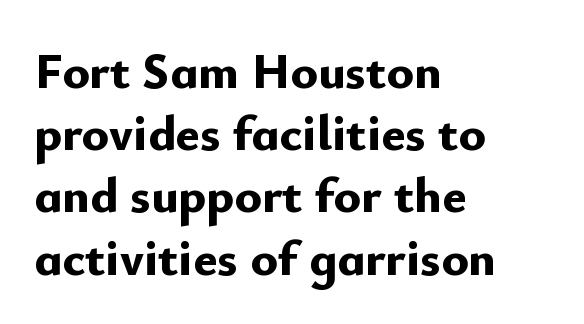
{"serif": "no", "italic": "no", "bold": "yes", "weight": "bold", "width": "normal", "stroke_contrast": "low", "x_height": "small", "monospaced": "no", "underline": "no", "align": "left", "line_spacing_ratio": 1.22, "letter_spacing": "normal", "letter_spacing_em": 0.0, "glyph_px": 51}
